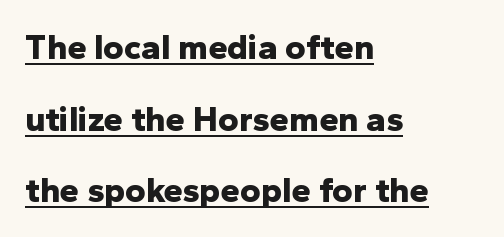
Q: Is the text bold? A: Yes.
Q: Is the text italic (slanted)? A: No, it is upright.
Q: Is the typeface a serif or a sans-serif typeface? A: Sans-serif.
Q: Is the text underlined? A: Yes.
Q: How is the paragraph aligned? A: Left-aligned.
Q: Is the spacing between letters normal or unusually wide? A: Normal.
Q: Is the spacing between lines tight, normal or loose? A: Loose.
Q: Width (condensed, normal, or wide)? A: Normal.
Q: Stroke contrast? A: Low.
Q: x-height? A: Medium.
Q: Monospaced? A: No.
